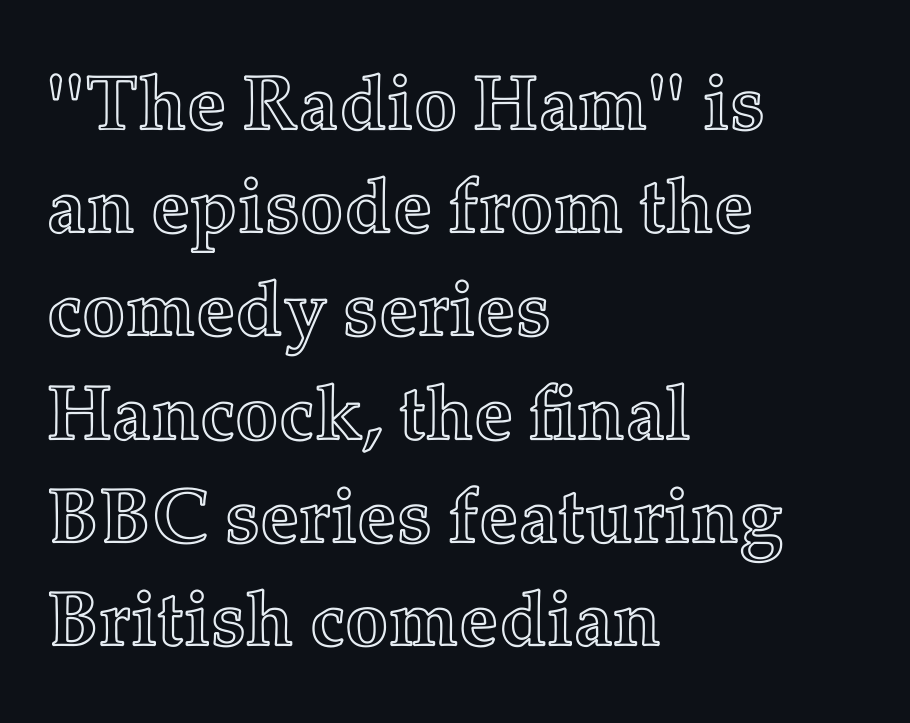
The image shows 77 px text type, upright; set left-aligned, normal line spacing (1.34x), normal letter spacing, not underlined; a medium x-height.
